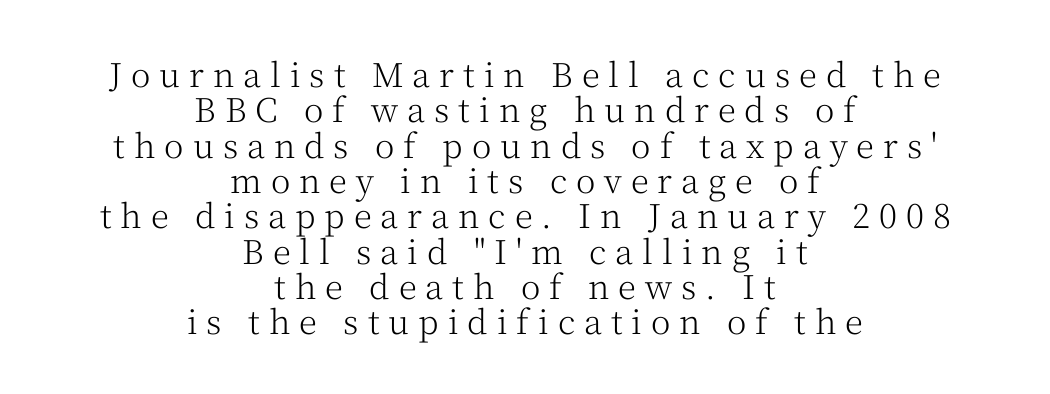
Decoration check: the copy has no underline. Think of a printed novel: that variable character pitch is what you see here. Rows of type sit shoulder to shoulder in the vertical direction. This is roman type, the default non-slanted kind.
